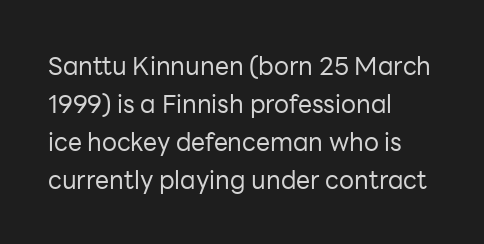
Q: Is the text bold? A: No.
Q: Is the text italic (slanted)? A: No, it is upright.
Q: Is the text underlined? A: No.
Q: How is the paragraph aligned? A: Left-aligned.
Q: Is the spacing between letters normal or unusually wide? A: Normal.
Q: Is the spacing between lines tight, normal or loose? A: Normal.
